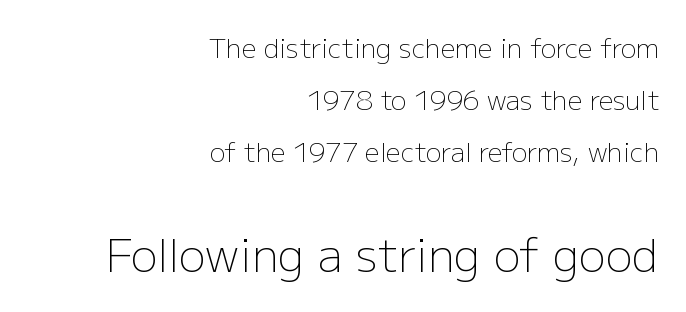
Q: Is the text bold? A: No.
Q: Is the text italic (slanted)? A: No, it is upright.
Q: Is the typeface a serif or a sans-serif typeface? A: Sans-serif.
Q: Is the text underlined? A: No.
Q: How is the paragraph aligned? A: Right-aligned.
Q: Is the spacing between letters normal or unusually wide? A: Normal.
Q: Is the spacing between lines tight, normal or loose? A: Loose.
Q: Which block of text is set in a larger size, the first (top) or the second (bottom)? A: The second (bottom) one.
Q: Width (condensed, normal, or wide)? A: Normal.
Q: Stroke contrast? A: Low.
Q: x-height? A: Medium.
Q: Monospaced? A: No.
